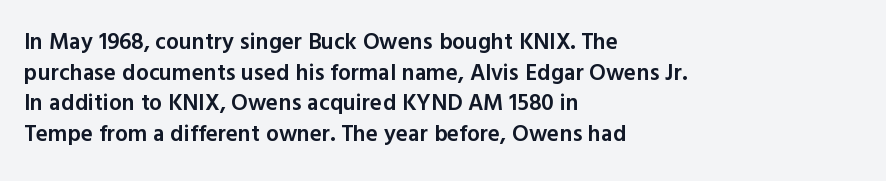
Q: Is the text bold? A: Semi-bold.
Q: Is the text italic (slanted)? A: No, it is upright.
Q: Is the text underlined? A: No.
Q: How is the paragraph aligned? A: Left-aligned.
Q: Is the spacing between letters normal or unusually wide? A: Normal.
Q: Is the spacing between lines tight, normal or loose? A: Normal.
